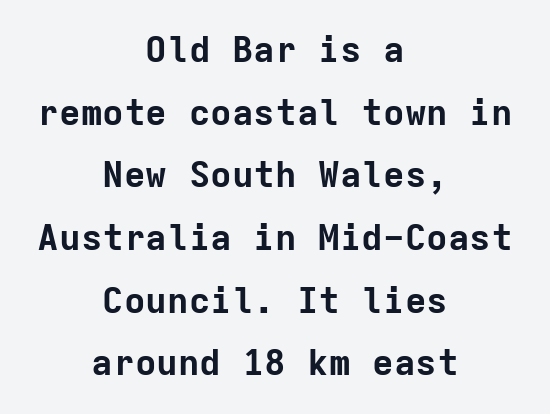
The axis of the letterforms is exactly vertical. The passage is arranged like a title page — every line centered. Fixed-width glyphs throughout — classic coding-font behaviour. Only glyphs here, with clear space below each row. Spacing between characters is what you'd get straight out of the box.
